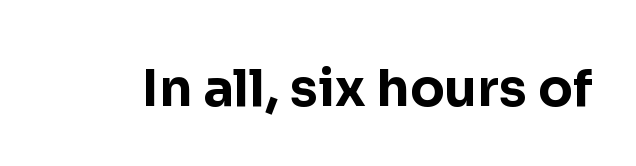
{"serif": "no", "italic": "no", "bold": "yes", "weight": "bold", "width": "normal", "stroke_contrast": "low", "x_height": "medium", "monospaced": "no", "underline": "no", "letter_spacing": "normal", "letter_spacing_em": 0.0, "glyph_px": 51}
